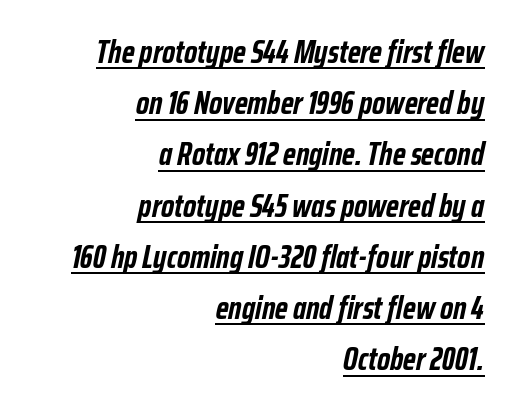
Tall strokes in this sample are angled rather than plumb. This sample is right-justified, so line beginnings fall wherever the words allow. The rendering uses a moderate line-height, typical for paragraphs. Proportional: the letters do not fall into vertical columns.
